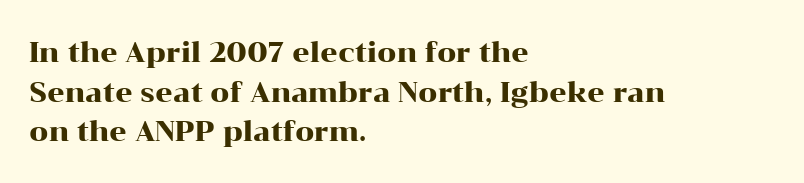
{"italic": "no", "underline": "no", "align": "left", "line_spacing": "normal", "line_spacing_ratio": 1.47, "letter_spacing": "normal", "letter_spacing_em": 0.0, "glyph_px": 27}
